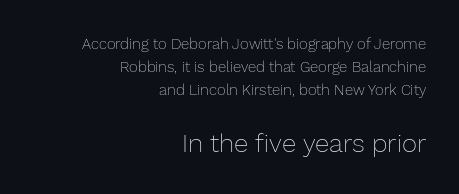
Q: Is the text bold? A: No.
Q: Is the text italic (slanted)? A: No, it is upright.
Q: Is the text underlined? A: No.
Q: How is the paragraph aligned? A: Right-aligned.
Q: Is the spacing between letters normal or unusually wide? A: Normal.
Q: Is the spacing between lines tight, normal or loose? A: Normal.
Q: Which block of text is set in a larger size, the first (top) or the second (bottom)? A: The second (bottom) one.
